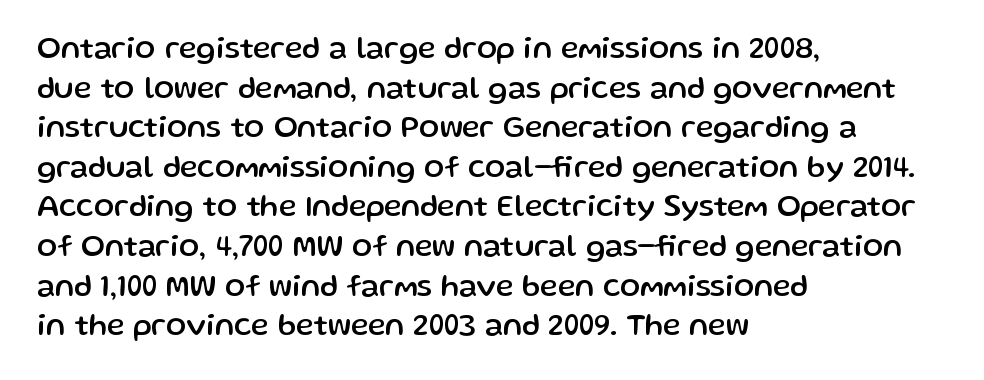
{"serif": "no", "italic": "no", "width": "normal", "stroke_contrast": "low", "x_height": "medium", "monospaced": "no", "underline": "no", "align": "left", "line_spacing": "normal", "line_spacing_ratio": 1.32, "letter_spacing": "normal", "letter_spacing_em": 0.0, "glyph_px": 30}
